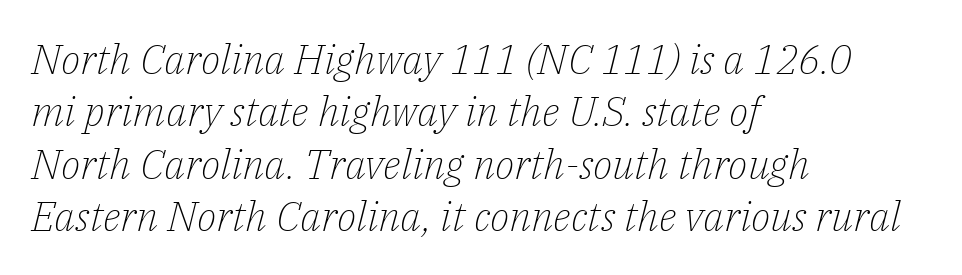
Q: Is the text bold? A: No.
Q: Is the text italic (slanted)? A: Yes, it leans right by about 14 degrees.
Q: Is the typeface a serif or a sans-serif typeface? A: Serif.
Q: Is the text underlined? A: No.
Q: How is the paragraph aligned? A: Left-aligned.
Q: Is the spacing between letters normal or unusually wide? A: Normal.
Q: Is the spacing between lines tight, normal or loose? A: Normal.
Q: Width (condensed, normal, or wide)? A: Normal.
Q: Stroke contrast? A: Low.
Q: x-height? A: Medium.
Q: Monospaced? A: No.
